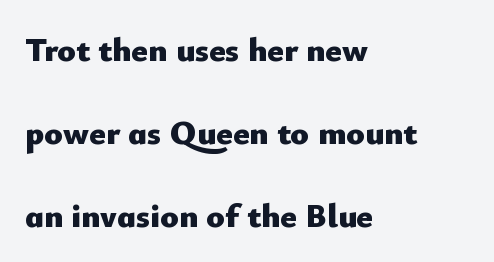
{"serif": "no", "italic": "no", "bold": "yes", "weight": "heavy", "width": "normal", "stroke_contrast": "low", "x_height": "small", "monospaced": "no", "underline": "no", "align": "left", "line_spacing": "loose", "line_spacing_ratio": 2.44, "letter_spacing": "normal", "letter_spacing_em": 0.0, "glyph_px": 34}
